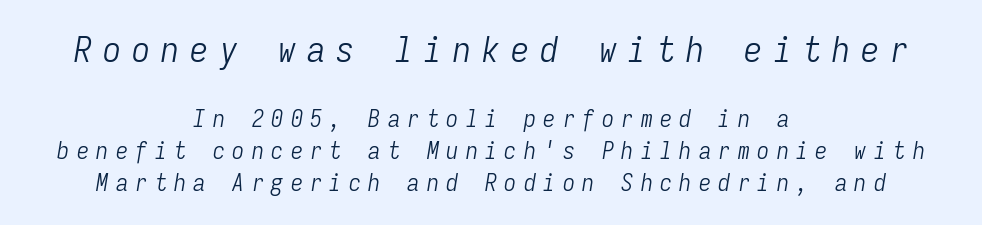
{"italic": "yes", "lean": "right", "slant_degrees": 9, "bold": "no", "weight": "light", "width": "condensed", "stroke_contrast": "low", "x_height": "medium", "monospaced": "yes", "underline": "no", "align": "center", "line_spacing": "normal", "line_spacing_ratio": 1.32, "letter_spacing": "wide", "letter_spacing_em": 0.31, "larger_block": "first", "size_ratio": 1.5, "glyph_px": 36}
